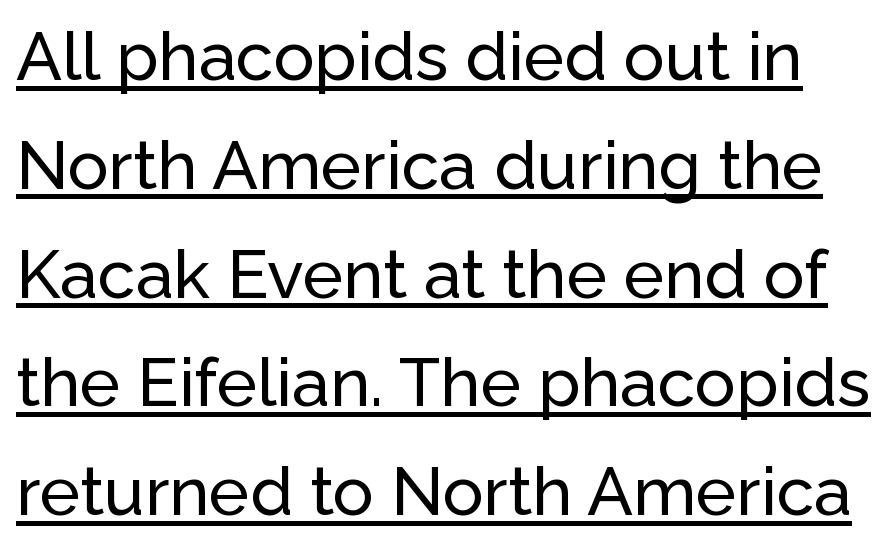
To sum up the face: it is a sans, with no serifs. The line-height multiplier appears to be the usual default. Quick note: underline on. This is roman type, the default non-slanted kind. Each letter keeps its own natural width here, so spacing adapts to shape.
